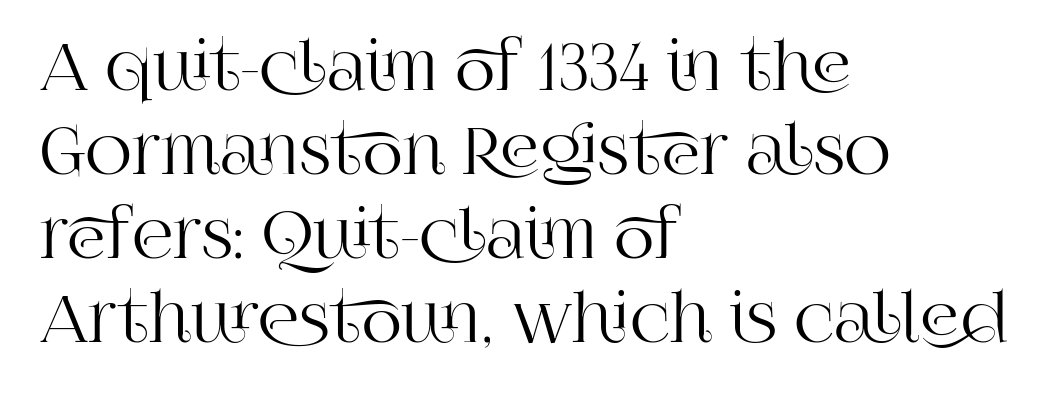
The image shows 65 px serif type, upright; set left-aligned, normal line spacing (1.29x), normal letter spacing, not underlined; high stroke contrast and a large x-height.
